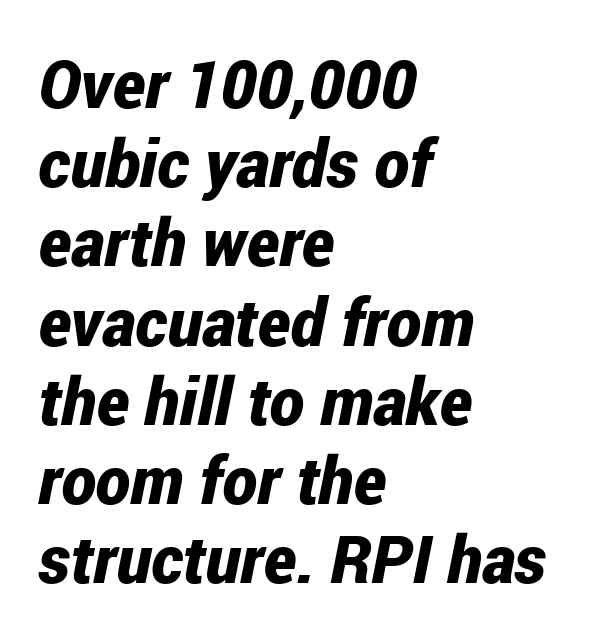
Q: Is the text bold? A: Yes.
Q: Is the text italic (slanted)? A: Yes, it leans right by about 12 degrees.
Q: Is the text underlined? A: No.
Q: How is the paragraph aligned? A: Left-aligned.
Q: Is the spacing between letters normal or unusually wide? A: Normal.
Q: Width (condensed, normal, or wide)? A: Condensed.
Q: Stroke contrast? A: Low.
Q: x-height? A: Medium.
Q: Monospaced? A: No.
